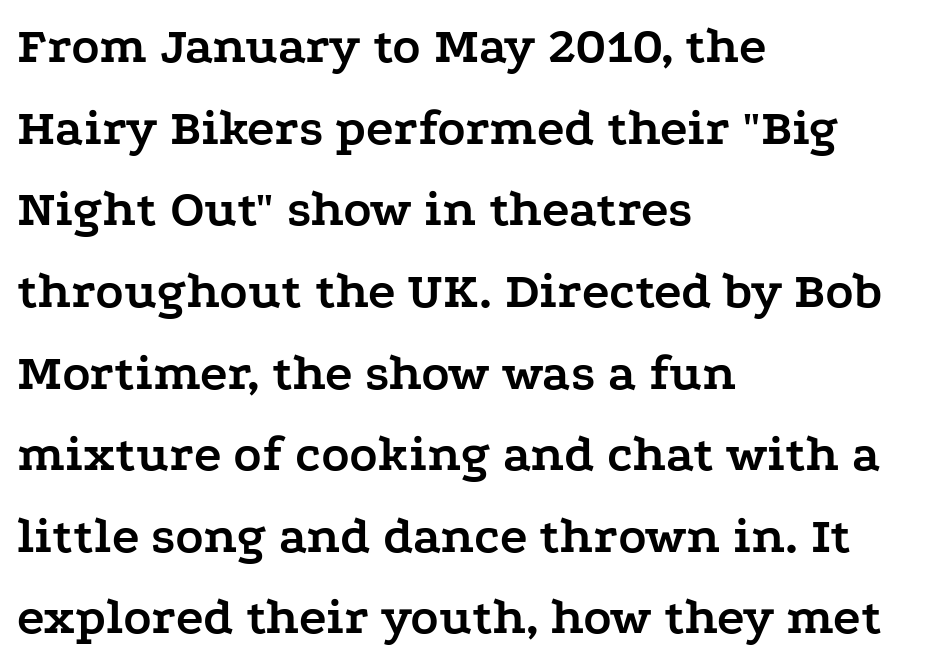
Q: Is the text bold? A: Yes.
Q: Is the text italic (slanted)? A: No, it is upright.
Q: Is the typeface a serif or a sans-serif typeface? A: Serif.
Q: Is the text underlined? A: No.
Q: How is the paragraph aligned? A: Left-aligned.
Q: Is the spacing between letters normal or unusually wide? A: Normal.
Q: Is the spacing between lines tight, normal or loose? A: Normal.
Q: Width (condensed, normal, or wide)? A: Wide.
Q: Stroke contrast? A: Low.
Q: x-height? A: Medium.
Q: Monospaced? A: No.
